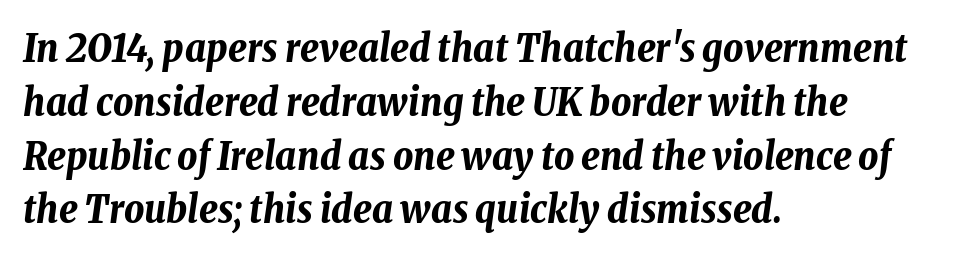
Q: Is the text bold? A: Yes.
Q: Is the text italic (slanted)? A: Yes, it leans right by about 8 degrees.
Q: Is the text underlined? A: No.
Q: How is the paragraph aligned? A: Left-aligned.
Q: Is the spacing between letters normal or unusually wide? A: Normal.
Q: Is the spacing between lines tight, normal or loose? A: Normal.
Q: Width (condensed, normal, or wide)? A: Condensed.
Q: Stroke contrast? A: Low.
Q: x-height? A: Medium.
Q: Monospaced? A: No.
